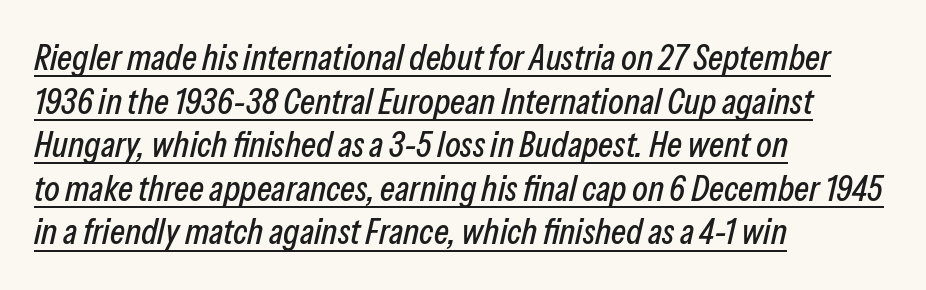
The image shows 36 px condensed type, italic (leaning right); set left-aligned, line spacing 1.21x, normal letter spacing, underlined; low stroke contrast and a medium x-height.
